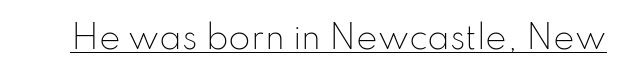
The letterforms sit shoulder to shoulder at normal distance. The font family rendered here belongs to the sans-serif group. Beneath each row of characters lies a ruled line. The rendering uses natural spacing where letterforms have individual widths.
